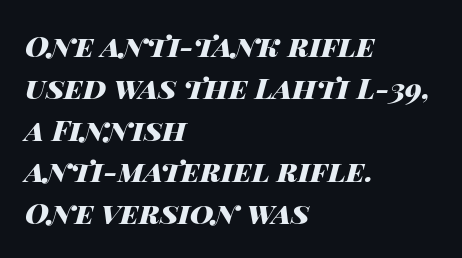
The image shows 29 px heavy, wide type, italic (leaning right); set left-aligned, normal line spacing (1.44x), normal letter spacing, not underlined; high stroke contrast and a large x-height.
